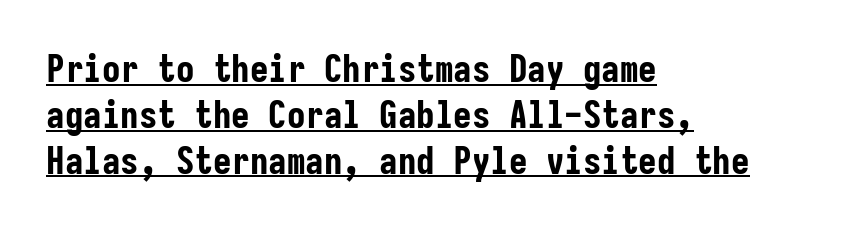
Caption: multi-line text, flush left, ragged right. Glance below the letters and you will spot a drawn line. Caption: standard tracking, unaltered. The typography opts for an upright posture over an oblique one. You'd pick this weight for a headline — it's a proper bold.
